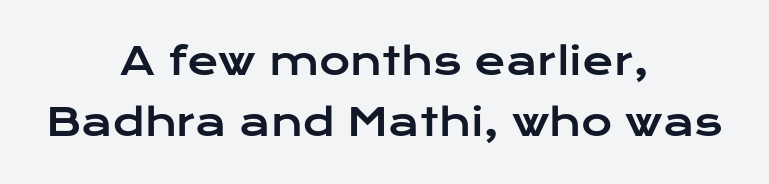
The image shows 38 px wide sans-serif type, upright; set centered, normal line spacing (1.61x), normal letter spacing, not underlined; low stroke contrast and a medium x-height.
